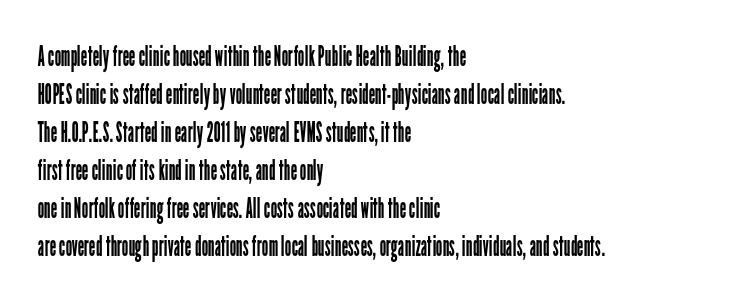
{"serif": "no", "italic": "no", "bold": "no", "weight": "regular", "width": "condensed", "stroke_contrast": "low", "x_height": "medium", "monospaced": "no", "underline": "no", "align": "left", "line_spacing": "normal", "line_spacing_ratio": 1.31, "letter_spacing": "normal", "letter_spacing_em": 0.0, "glyph_px": 29}
